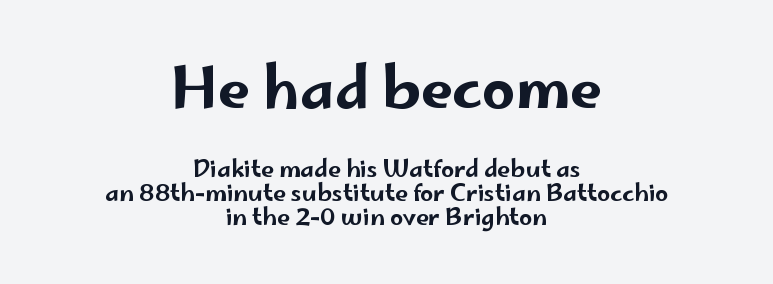
{"serif": "no", "italic": "no", "width": "wide", "stroke_contrast": "low", "x_height": "small", "monospaced": "no", "underline": "no", "align": "center", "line_spacing": "tight", "line_spacing_ratio": 1.04, "letter_spacing": "normal", "letter_spacing_em": 0.0, "larger_block": "first", "size_ratio": 2.52, "glyph_px": 58}
